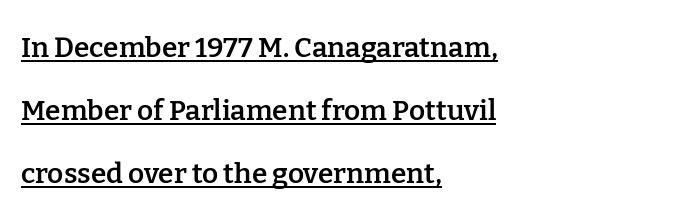
The image shows 28 px semibold serif type, upright; set left-aligned, loose line spacing (2.25x), normal letter spacing, underlined; low stroke contrast and a medium x-height.
